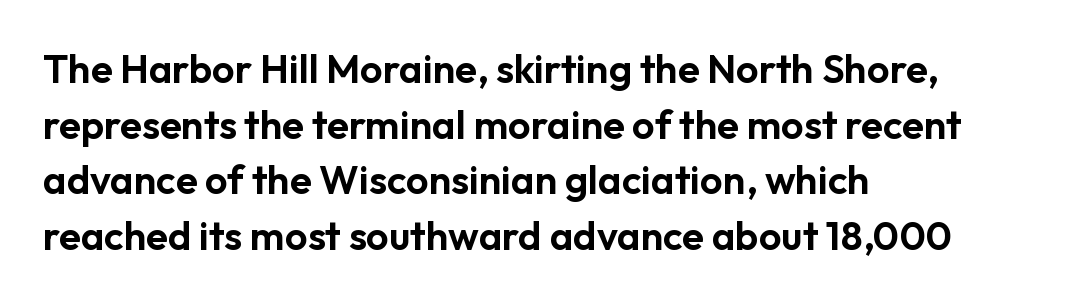
You could not count columns in this text — the font is proportionally spaced. Do the letters lean? They stand straight. Reading down the column, the eye jumps a familiar distance to each next line. Just letters on the line, the space beneath them empty.
